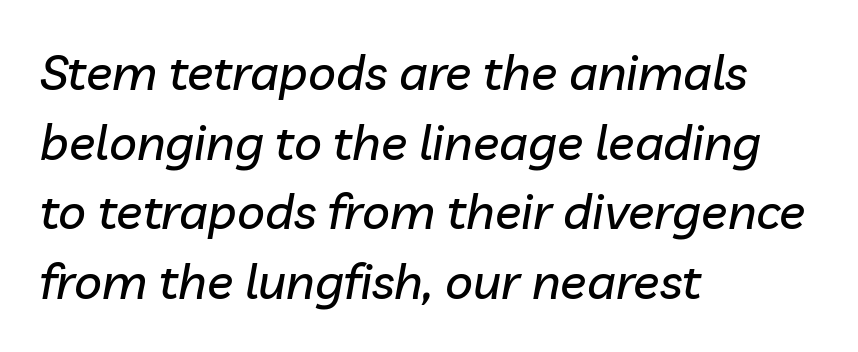
The image shows 49 px text type, italic (leaning right); set left-aligned, normal line spacing (1.42x), normal letter spacing, not underlined; low stroke contrast and a medium x-height.
